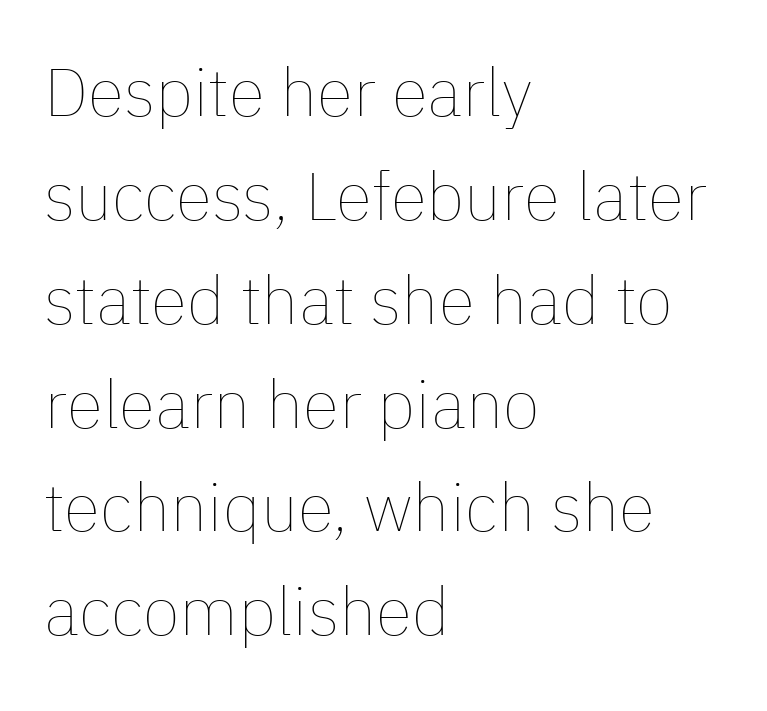
The image shows 67 px thin type, upright; set left-aligned, normal line spacing (1.55x), normal letter spacing, not underlined; low stroke contrast and a medium x-height.
